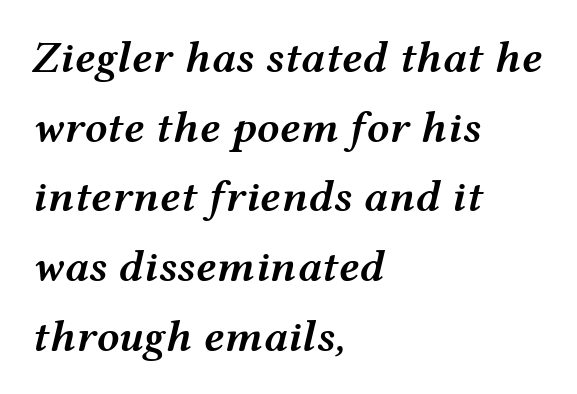
{"italic": "yes", "lean": "right", "slant_degrees": 12, "bold": "semi", "weight": "semibold", "width": "wide", "stroke_contrast": "medium", "x_height": "medium", "monospaced": "no", "underline": "no", "align": "left", "line_spacing": "normal", "line_spacing_ratio": 1.55, "letter_spacing": "normal", "letter_spacing_em": 0.0, "glyph_px": 45}
